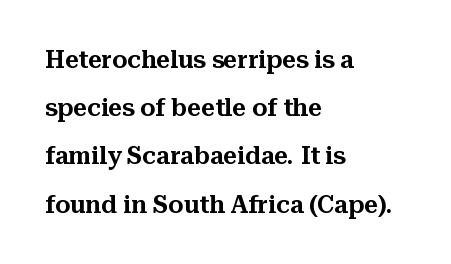
{"italic": "no", "underline": "no", "align": "left", "line_spacing": "loose", "line_spacing_ratio": 2.01, "letter_spacing": "normal", "letter_spacing_em": 0.0, "glyph_px": 24}
